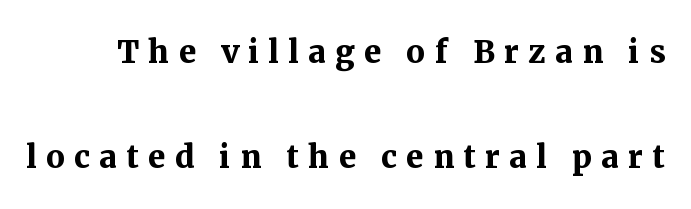
The image shows 42 px semibold serif type, upright; set loose line spacing (2.49x), unusually wide letter spacing (+0.22 em), not underlined; medium stroke contrast and a medium x-height.
